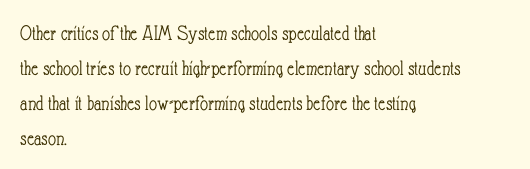
Every stem runs plumb, perpendicular to the baseline. Ink coverage per letter is moderate at most. Does extra space separate the letters? No, they use regular spacing. Line starts are locked; line ends wander. If you measured baseline to baseline, you'd find a middling distance.
